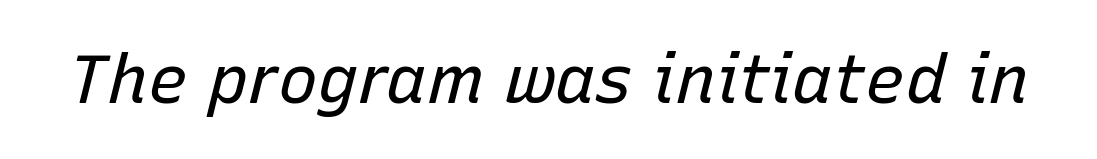
No heavy texture on the line: the type isn't bold. There's an unmistakable incline to the writing here. Has an underline been added? It has not. Look at the tracking — it's just the regular setting, nothing added.
